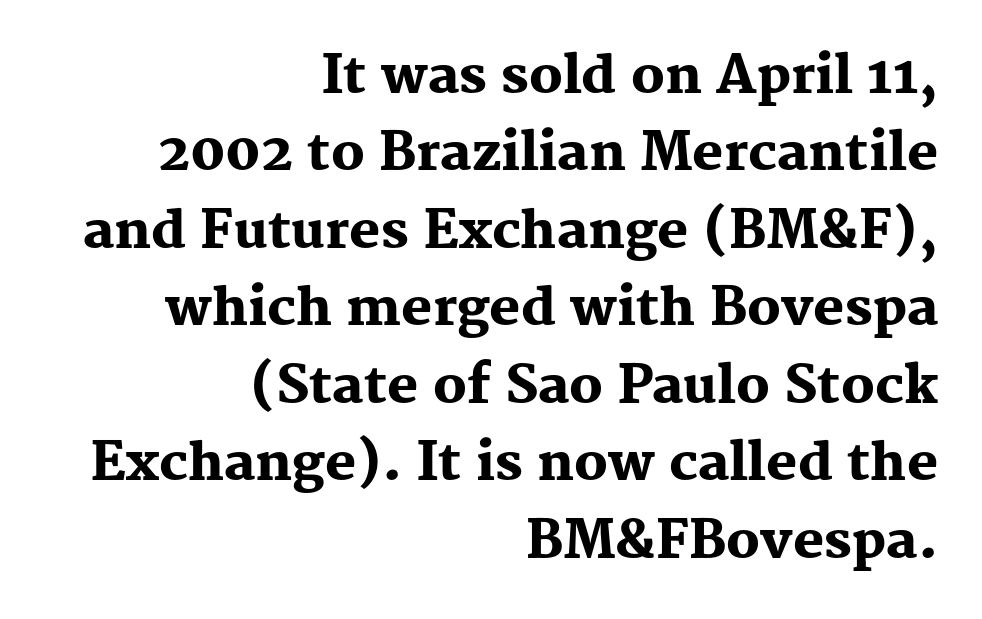
Words appear dense and cohesive because spacing is normal. Unmarked baselines from the first word to the last. This sample uses a serif face. Leftover space on each line is placed entirely before the opening word. The rendering uses natural spacing where letterforms have individual widths. A roman cut, with each character standing at attention.
